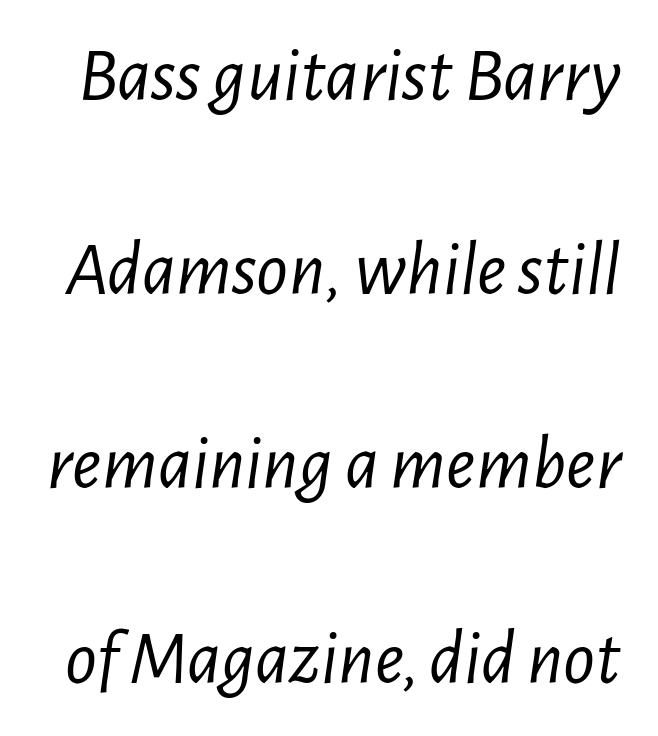
Only glyphs here, with clear space below each row. How are the letters spaced? Ordinarily, with no added tracking. Nothing heavy about these letters — not bold at all. Character widths vary here, with narrow letters taking less room than wide ones.
